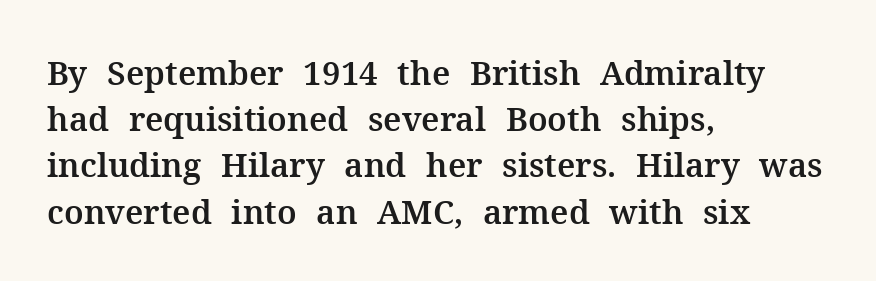
Q: Is the text italic (slanted)? A: No, it is upright.
Q: Is the typeface a serif or a sans-serif typeface? A: Serif.
Q: Is the text underlined? A: No.
Q: How is the paragraph aligned? A: Left-aligned.
Q: Is the spacing between letters normal or unusually wide? A: Normal.
Q: Is the spacing between lines tight, normal or loose? A: Normal.
Q: Width (condensed, normal, or wide)? A: Normal.
Q: Stroke contrast? A: Medium.
Q: x-height? A: Medium.
Q: Monospaced? A: No.
